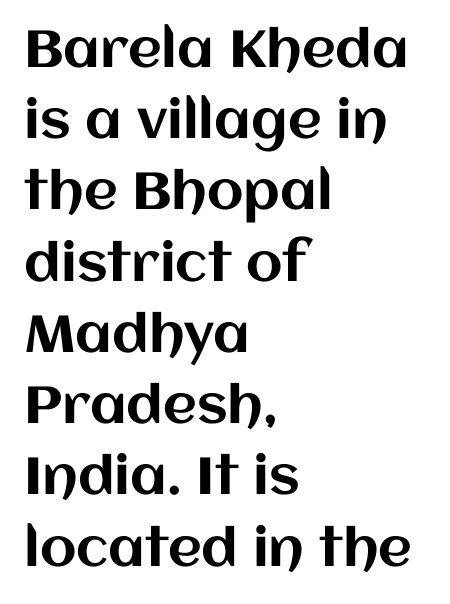
Q: Is the text italic (slanted)? A: No, it is upright.
Q: Is the text underlined? A: No.
Q: How is the paragraph aligned? A: Left-aligned.
Q: Is the spacing between letters normal or unusually wide? A: Normal.
Q: Is the spacing between lines tight, normal or loose? A: Normal.
Q: Width (condensed, normal, or wide)? A: Normal.
Q: Stroke contrast? A: Medium.
Q: x-height? A: Large.
Q: Monospaced? A: No.
